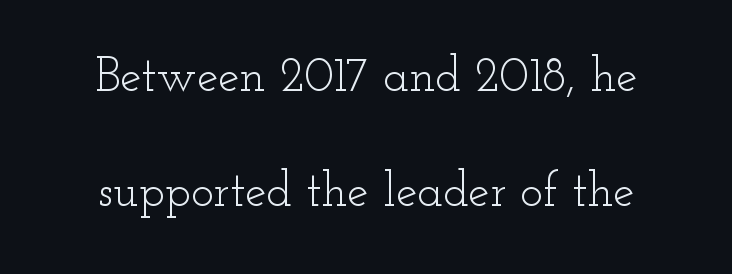
Unlike a clean sans, this face finishes its strokes with serifs. Each row of text sits above clean, open space. Varying glyph widths throughout — classic text-font behaviour. A light-to-regular cut is what we see here.
